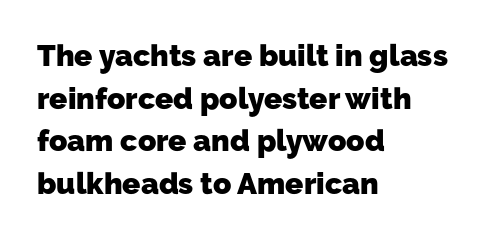
Q: Is the text bold? A: Yes.
Q: Is the typeface a serif or a sans-serif typeface? A: Sans-serif.
Q: Is the text underlined? A: No.
Q: How is the paragraph aligned? A: Left-aligned.
Q: Is the spacing between letters normal or unusually wide? A: Normal.
Q: Is the spacing between lines tight, normal or loose? A: Normal.
Q: Width (condensed, normal, or wide)? A: Normal.
Q: Stroke contrast? A: Low.
Q: x-height? A: Medium.
Q: Monospaced? A: No.
